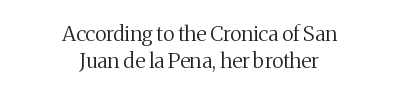
Q: Is the text bold? A: No.
Q: Is the text italic (slanted)? A: No, it is upright.
Q: Is the text underlined? A: No.
Q: How is the paragraph aligned? A: Centered.
Q: Is the spacing between letters normal or unusually wide? A: Normal.
Q: Is the spacing between lines tight, normal or loose? A: Normal.
